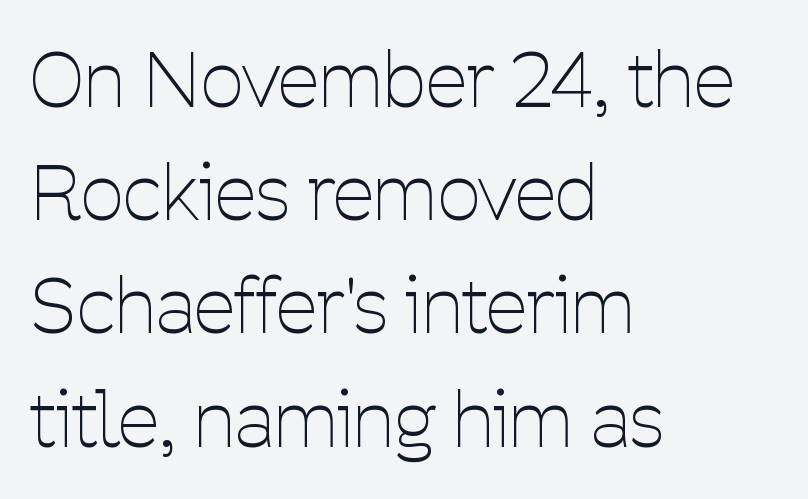
{"serif": "no", "italic": "no", "bold": "no", "weight": "thin", "width": "condensed", "stroke_contrast": "low", "x_height": "medium", "monospaced": "no", "underline": "no", "align": "left", "line_spacing": "normal", "line_spacing_ratio": 1.51, "letter_spacing": "normal", "letter_spacing_em": 0.0, "glyph_px": 75}
